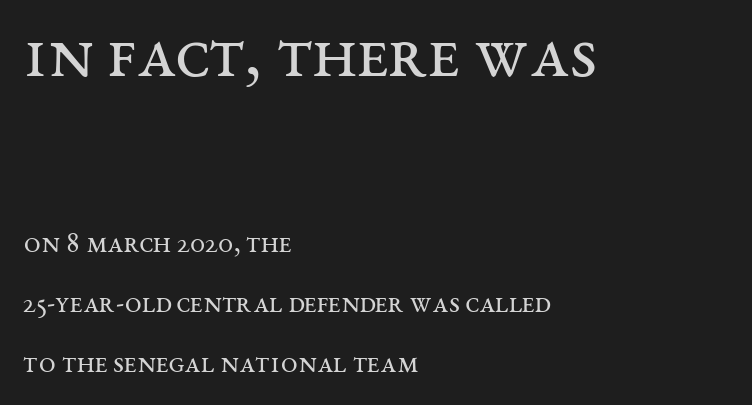
Q: Is the text bold? A: No.
Q: Is the text italic (slanted)? A: No, it is upright.
Q: Is the typeface a serif or a sans-serif typeface? A: Serif.
Q: Is the text underlined? A: No.
Q: How is the paragraph aligned? A: Left-aligned.
Q: Is the spacing between letters normal or unusually wide? A: Normal.
Q: Is the spacing between lines tight, normal or loose? A: Loose.
Q: Which block of text is set in a larger size, the first (top) or the second (bottom)? A: The first (top) one.
Q: Width (condensed, normal, or wide)? A: Wide.
Q: Stroke contrast? A: Medium.
Q: x-height? A: Large.
Q: Monospaced? A: No.
